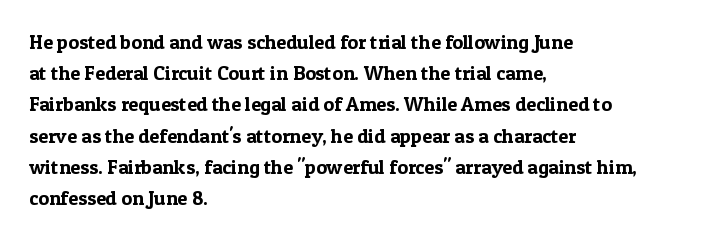
Q: Is the text italic (slanted)? A: No, it is upright.
Q: Is the text underlined? A: No.
Q: How is the paragraph aligned? A: Left-aligned.
Q: Is the spacing between letters normal or unusually wide? A: Normal.
Q: Is the spacing between lines tight, normal or loose? A: Normal.
